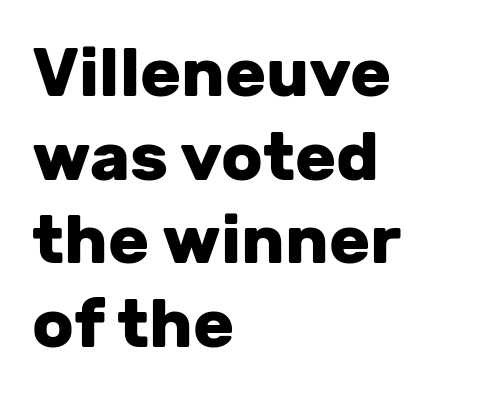
Q: Is the text bold? A: Yes.
Q: Is the text italic (slanted)? A: No, it is upright.
Q: Is the typeface a serif or a sans-serif typeface? A: Sans-serif.
Q: Is the text underlined? A: No.
Q: How is the paragraph aligned? A: Left-aligned.
Q: Is the spacing between letters normal or unusually wide? A: Normal.
Q: Width (condensed, normal, or wide)? A: Normal.
Q: Stroke contrast? A: Low.
Q: x-height? A: Medium.
Q: Monospaced? A: No.
